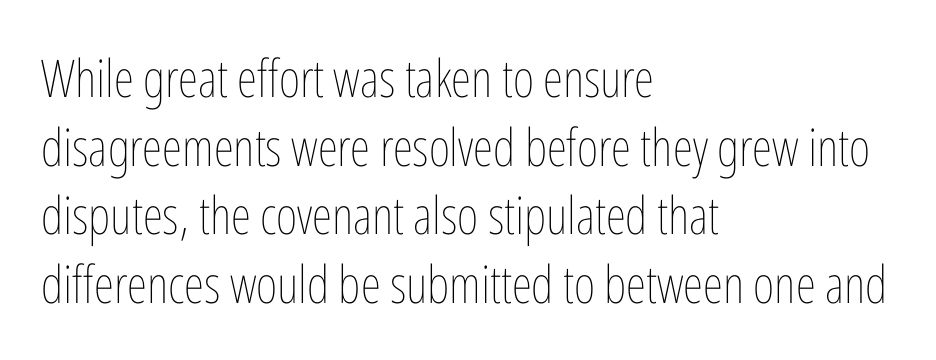
The image shows 52 px thin, condensed type, upright; set left-aligned, normal line spacing (1.32x), normal letter spacing, not underlined; low stroke contrast and a medium x-height.
